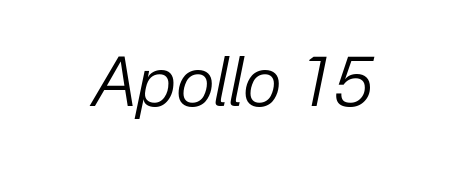
Stems and bowls with no extra thickness — not bold. Honestly, the letter spacing is just normal — you wouldn't notice it. The passage shown is typed in a proportional face where columns would drift. Rendered with sloped, italic letterforms. The specimen omits any rule beneath the text block's lines.
